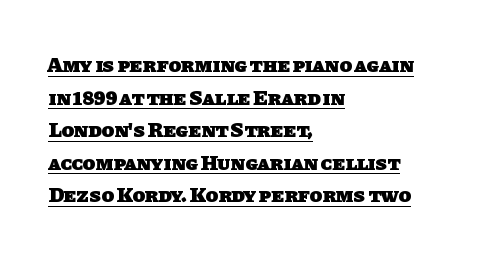
The tracking reads as untouched default to a designer's eye. The lettering is marked with a stroke running underneath it. The letters are bold, with thick, heavy strokes. The leading is moderate, giving the passage an even texture. Short and long lines alike share a common starting point at left.
